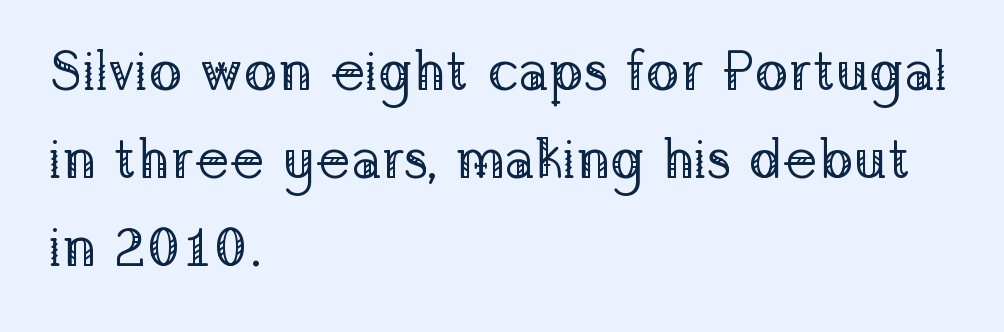
Bare-footed words on every line. The type is set solid horizontally, with unmodified tracking. The face looks like a standard text weight, possibly lighter. This sample keeps an unexceptional amount of space between lines.
